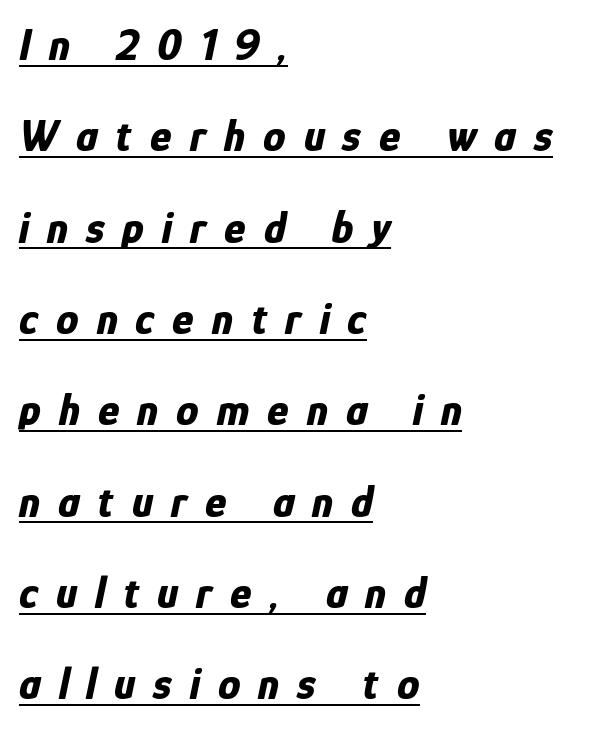
{"italic": "yes", "lean": "right", "slant_degrees": 12, "bold": "yes", "weight": "bold", "width": "condensed", "stroke_contrast": "low", "x_height": "medium", "monospaced": "no", "underline": "yes", "align": "left", "line_spacing": "loose", "line_spacing_ratio": 2.03, "letter_spacing": "wide", "letter_spacing_em": 0.4, "glyph_px": 45}
